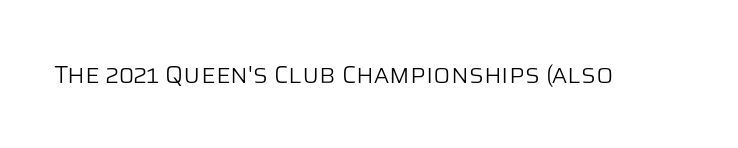
The image shows 25 px text type, upright; set normal letter spacing, not underlined.
